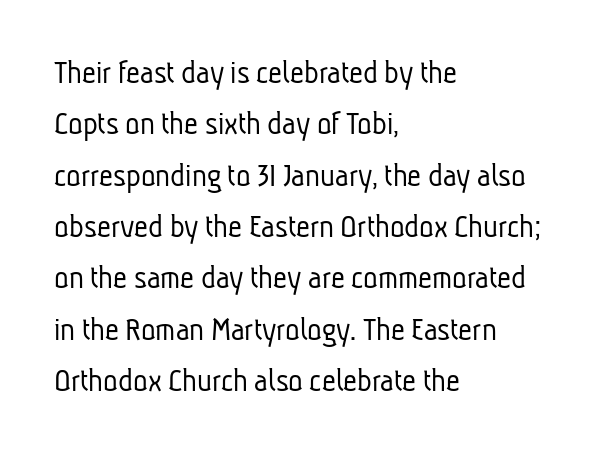
The image shows 34 px light, condensed sans-serif type; set left-aligned, normal line spacing (1.51x), normal letter spacing, not underlined; low stroke contrast and a medium x-height.
